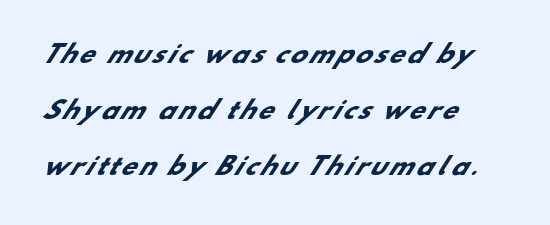
Line beginnings align vertically; line endings do not. Lines of text with bare space underneath. Horizontal bands of white between lines are thick stripes. Strong, thick strokes mark this as bold type.
